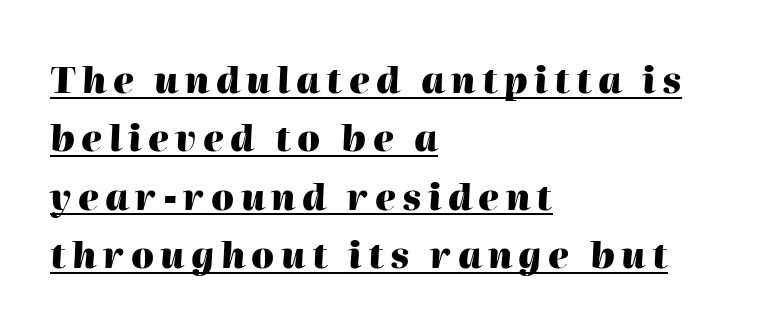
{"italic": "yes", "lean": "right", "slant_degrees": 2, "bold": "yes", "weight": "heavy", "width": "normal", "stroke_contrast": "high", "x_height": "medium", "monospaced": "no", "underline": "yes", "align": "left", "line_spacing": "normal", "line_spacing_ratio": 1.62, "glyph_px": 36}
